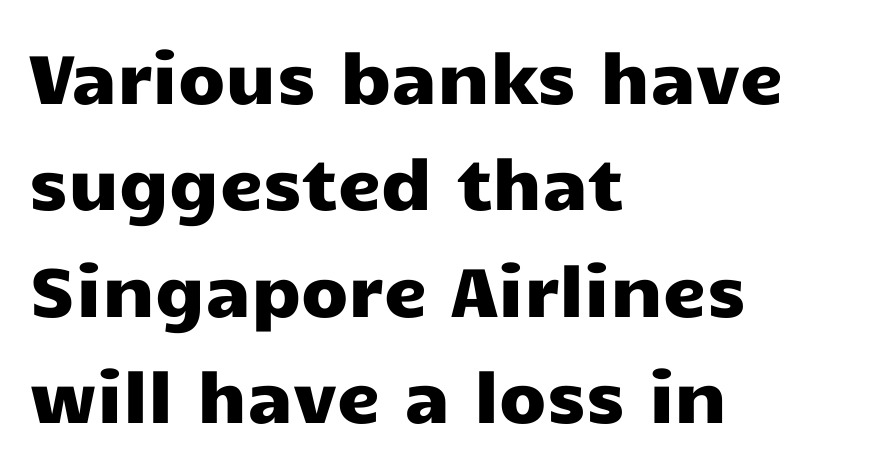
The image shows 69 px wide sans-serif type, upright; set left-aligned, normal line spacing (1.54x), normal letter spacing, not underlined; low stroke contrast and a medium x-height.
